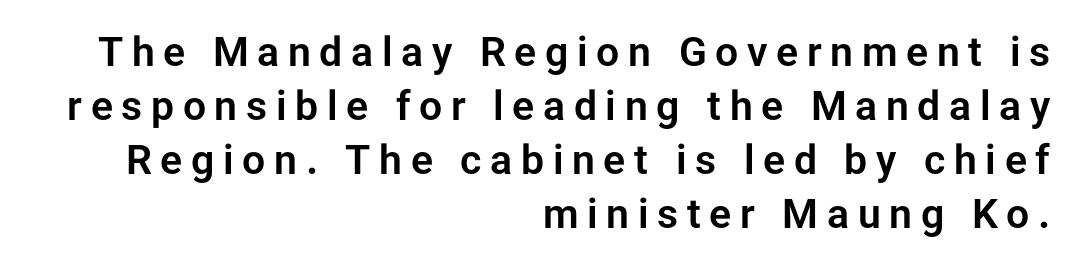
Looks like regular typesetting: each glyph gets only the width it needs. A sans-serif font was chosen for this passage. The type sits square on the baseline with zero lean. The designer left line spacing at the default. Horizontally, the lines are justified to the trailing edge only. The words here are not underlined.
